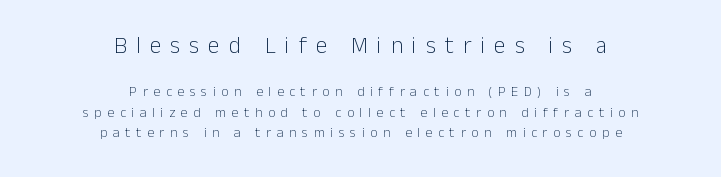
{"italic": "no", "bold": "no", "underline": "no", "align": "center", "line_spacing": "normal", "line_spacing_ratio": 1.47, "letter_spacing": "wide", "letter_spacing_em": 0.4, "larger_block": "first", "size_ratio": 1.64, "glyph_px": 23}
